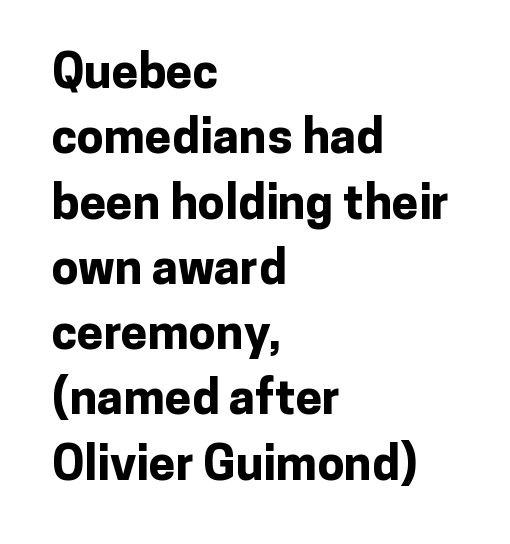
This sample has the flowing, uneven cadence of proportional lettering. Look at the stroke-to-counter ratio: heavy, a bold. A student would call this left alignment; a typographer would say flush left, rag right. Stroke terminals: plain, sans-serif. Compared with typical body copy, the letter spacing here is the same. The axis of the letterforms is exactly vertical.
